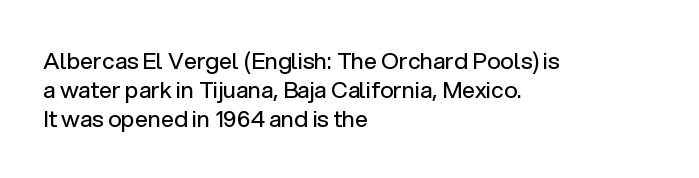
{"italic": "no", "bold": "no", "underline": "no", "align": "left", "line_spacing": "normal", "line_spacing_ratio": 1.26, "letter_spacing": "normal", "letter_spacing_em": 0.0, "glyph_px": 23}
